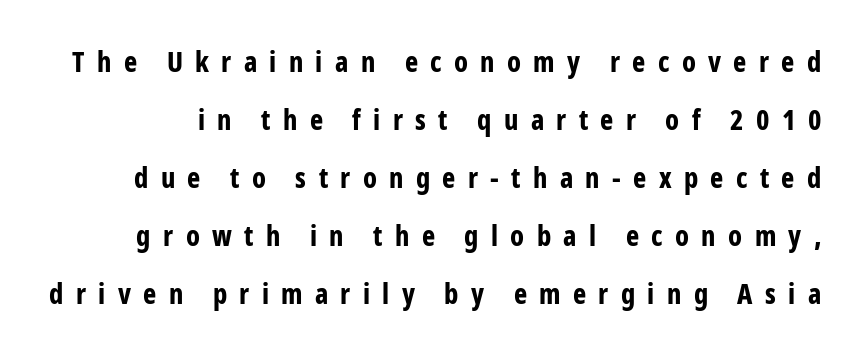
Italic: no, the glyphs are upright roman. Are there feet on the stems? There aren't — it's a sans. How are the letters spaced? Widely, with obvious added tracking. On the weight axis this lands at bold, roughly 700. Interline gaps are noticeably wide in this sample.
